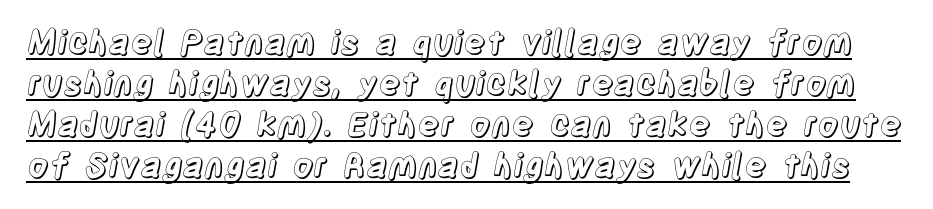
{"width": "condensed", "x_height": "large", "monospaced": "no", "underline": "yes", "line_spacing_ratio": 1.24, "letter_spacing": "normal", "letter_spacing_em": 0.0, "glyph_px": 33}
